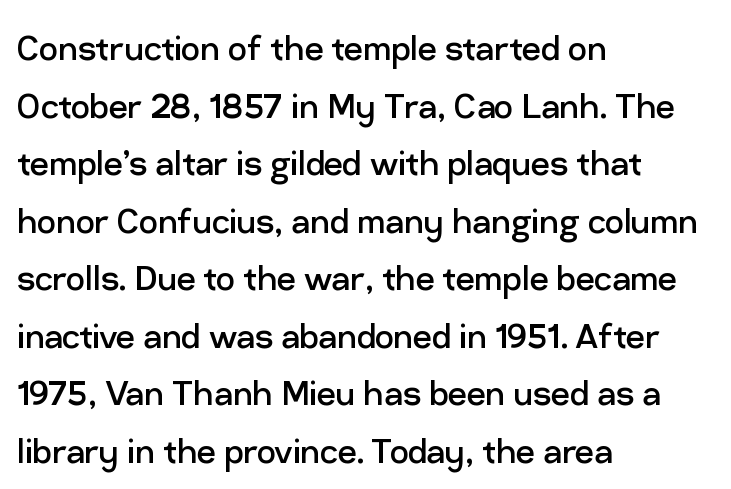
{"serif": "no", "italic": "no", "bold": "no", "weight": "regular", "width": "normal", "stroke_contrast": "low", "x_height": "medium", "monospaced": "no", "underline": "no", "align": "left", "line_spacing": "normal", "line_spacing_ratio": 1.37, "letter_spacing": "normal", "letter_spacing_em": 0.0, "glyph_px": 42}
